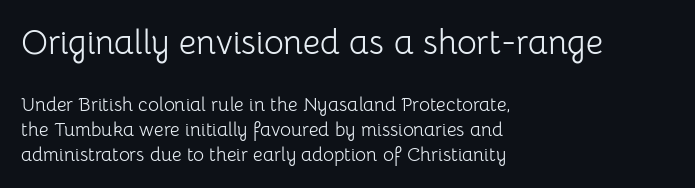
{"serif": "no", "italic": "no", "bold": "no", "weight": "light", "width": "normal", "stroke_contrast": "low", "x_height": "medium", "monospaced": "no", "underline": "no", "align": "left", "line_spacing": "normal", "line_spacing_ratio": 1.3, "letter_spacing": "normal", "letter_spacing_em": 0.0, "larger_block": "first", "size_ratio": 1.79, "glyph_px": 34}
